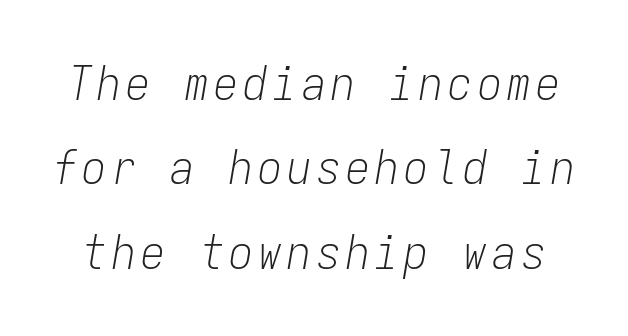
The image shows 48 px light, condensed type, italic (leaning right), monospaced; set line spacing 1.76x, not underlined; low stroke contrast and a medium x-height.
